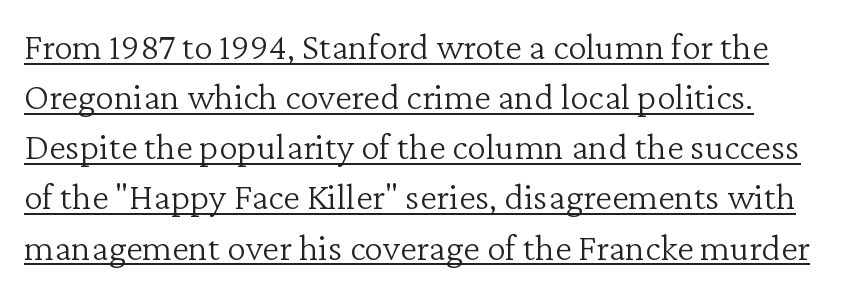
Q: Is the text bold? A: No.
Q: Is the text italic (slanted)? A: No, it is upright.
Q: Is the typeface a serif or a sans-serif typeface? A: Serif.
Q: Is the text underlined? A: Yes.
Q: Is the spacing between letters normal or unusually wide? A: Normal.
Q: Is the spacing between lines tight, normal or loose? A: Normal.
Q: Width (condensed, normal, or wide)? A: Normal.
Q: Stroke contrast? A: Low.
Q: x-height? A: Medium.
Q: Monospaced? A: No.
